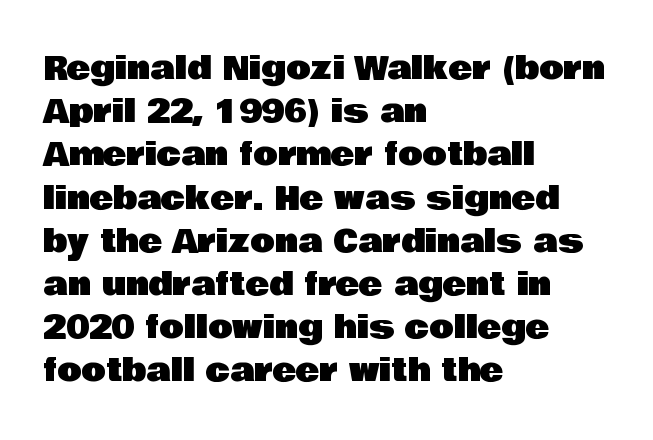
The image shows 32 px sans-serif type, upright; set left-aligned, normal line spacing (1.35x), normal letter spacing, not underlined; low stroke contrast and a large x-height.
